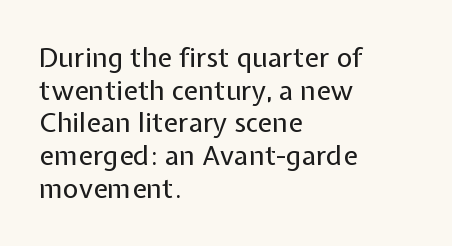
What stands out about the letter spacing? Nothing — it is the standard amount. This is not heavy type; no bold has been used. Just letters on the line, the space beneath them empty. Notice how the stems are strictly vertical — no italics here. This rendering uses left alignment, leaving the right contour irregular.
